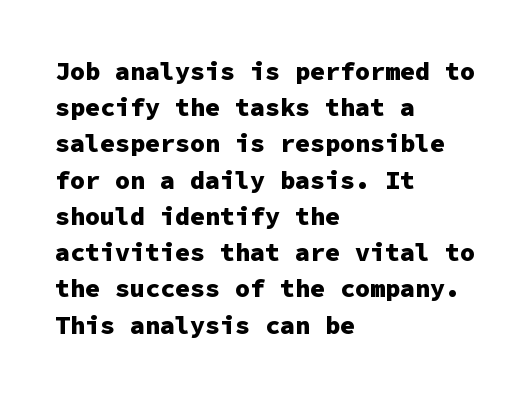
Typesetter's note: full bold, strokes at maximum text heaviness. Rendered with straight, roman letterforms. The line-height multiplier appears to be the usual default. Words appear dense and cohesive because spacing is normal. A student would call this left alignment; a typographer would say flush left, rag right. The baseline area is clear.
